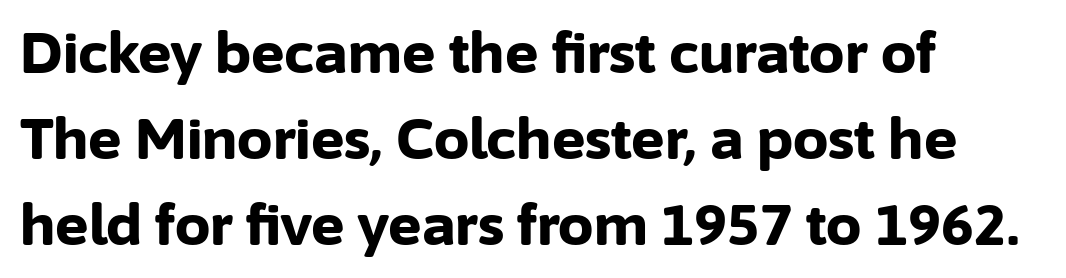
Q: Is the text bold? A: Yes.
Q: Is the text italic (slanted)? A: No, it is upright.
Q: Is the typeface a serif or a sans-serif typeface? A: Sans-serif.
Q: Is the text underlined? A: No.
Q: How is the paragraph aligned? A: Left-aligned.
Q: Is the spacing between letters normal or unusually wide? A: Normal.
Q: Is the spacing between lines tight, normal or loose? A: Normal.
Q: Width (condensed, normal, or wide)? A: Normal.
Q: Stroke contrast? A: Low.
Q: x-height? A: Medium.
Q: Monospaced? A: No.
